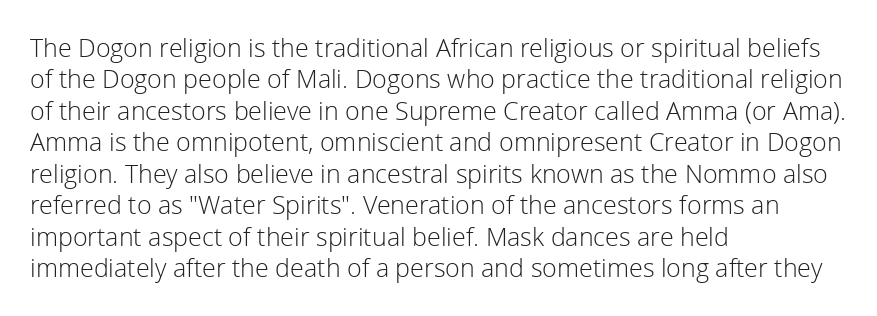
The image shows 25 px text type, upright; set left-aligned, normal line spacing (1.26x), normal letter spacing, not underlined.
